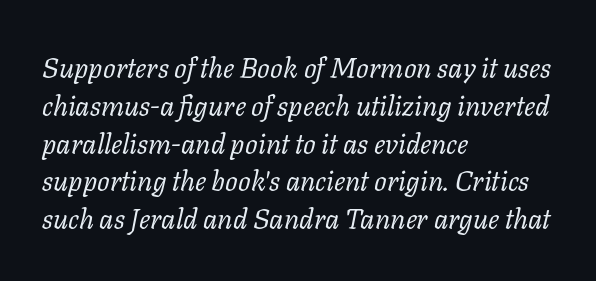
{"serif": "yes", "italic": "yes", "lean": "right", "slant_degrees": 11, "bold": "no", "weight": "regular", "width": "normal", "stroke_contrast": "low", "x_height": "medium", "monospaced": "no", "underline": "no", "align": "left", "line_spacing": "normal", "line_spacing_ratio": 1.35, "letter_spacing": "normal", "letter_spacing_em": 0.0, "glyph_px": 28}
